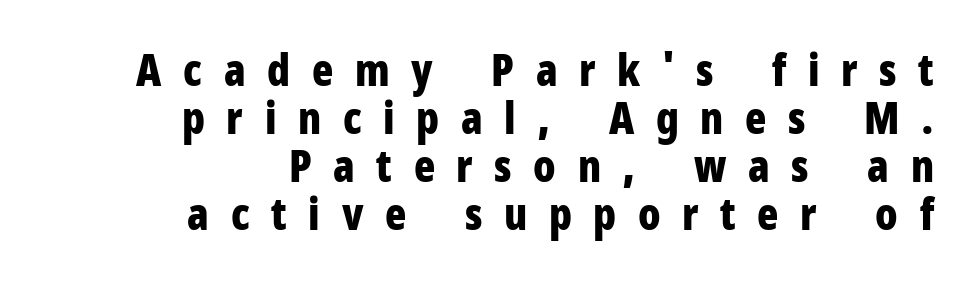
{"serif": "no", "italic": "no", "bold": "yes", "weight": "bold", "width": "condensed", "stroke_contrast": "low", "x_height": "medium", "monospaced": "no", "underline": "no", "align": "right", "line_spacing": "tight", "line_spacing_ratio": 1.09, "letter_spacing": "wide", "letter_spacing_em": 0.49, "glyph_px": 44}
